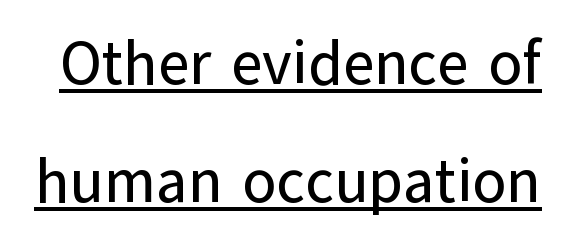
{"serif": "no", "italic": "no", "width": "normal", "stroke_contrast": "low", "x_height": "medium", "monospaced": "no", "underline": "yes", "line_spacing": "loose", "line_spacing_ratio": 1.93, "letter_spacing": "normal", "letter_spacing_em": 0.0, "glyph_px": 61}
